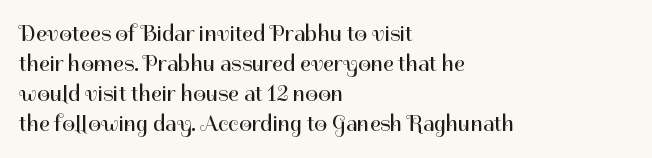
Q: Is the text bold? A: No.
Q: Is the text italic (slanted)? A: No, it is upright.
Q: Is the text underlined? A: No.
Q: How is the paragraph aligned? A: Left-aligned.
Q: Is the spacing between letters normal or unusually wide? A: Normal.
Q: Is the spacing between lines tight, normal or loose? A: Normal.
